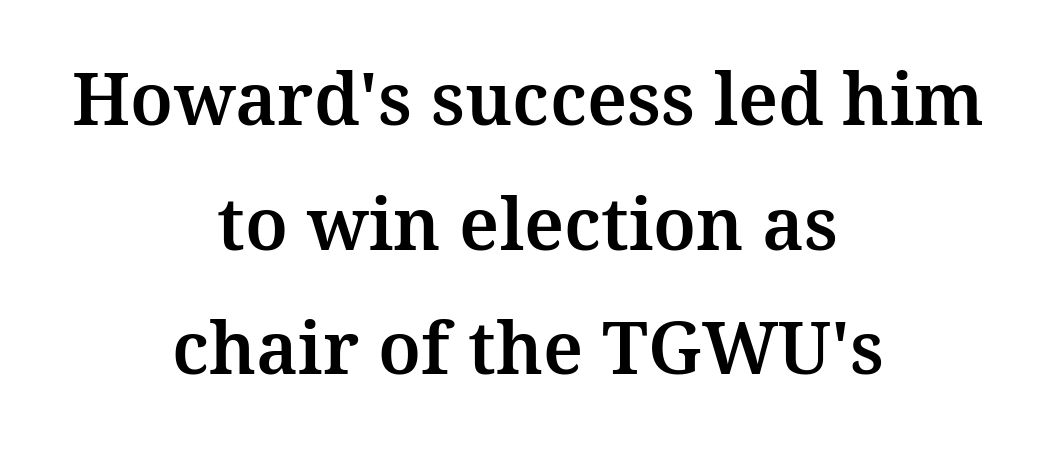
Q: Is the text italic (slanted)? A: No, it is upright.
Q: Is the typeface a serif or a sans-serif typeface? A: Serif.
Q: Is the text underlined? A: No.
Q: How is the paragraph aligned? A: Centered.
Q: Is the spacing between letters normal or unusually wide? A: Normal.
Q: Width (condensed, normal, or wide)? A: Normal.
Q: Stroke contrast? A: Medium.
Q: x-height? A: Medium.
Q: Monospaced? A: No.
